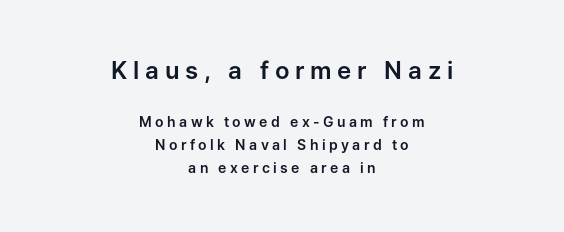
{"italic": "no", "underline": "no", "align": "center", "line_spacing": "normal", "line_spacing_ratio": 1.63, "letter_spacing": "wide", "letter_spacing_em": 0.24, "larger_block": "first", "size_ratio": 1.71, "glyph_px": 24}
